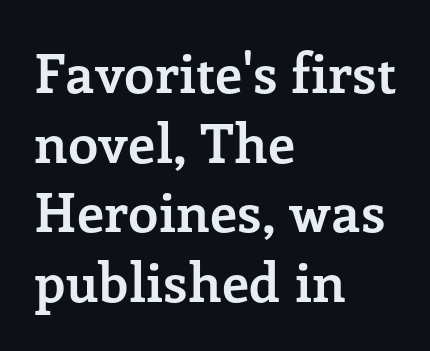
{"serif": "yes", "italic": "no", "bold": "yes", "weight": "semibold", "width": "normal", "stroke_contrast": "low", "x_height": "medium", "monospaced": "no", "underline": "no", "align": "left", "line_spacing": "normal", "line_spacing_ratio": 1.29, "letter_spacing": "normal", "letter_spacing_em": 0.0, "glyph_px": 54}
